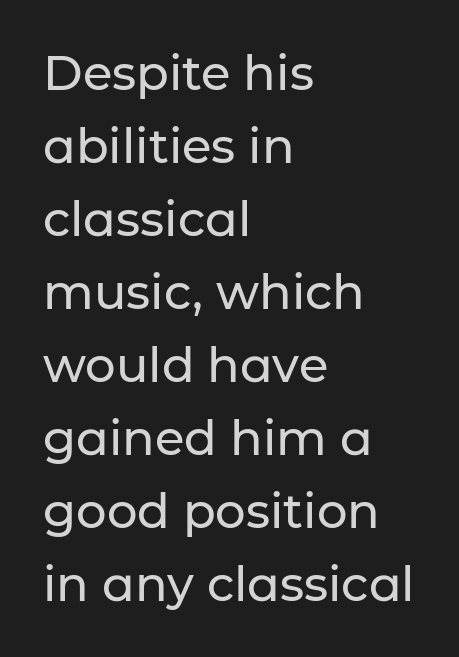
Examine the stroke ends and you'll find no serifs. Descender tails drop into unmarked territory. The letters stand straight up with perfectly vertical stems. Notice how descenders clear the ascenders below comfortably — that's standard leading.
